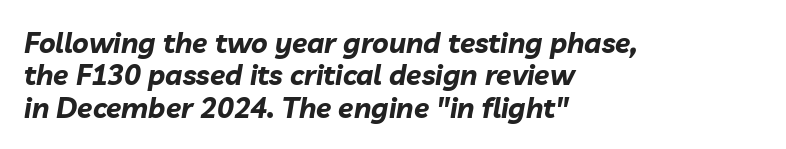
Note the varied advance widths — an 'i' is clearly narrower than an 'm'. If you drew a ruler down the left edge, every line would touch it. Italic: yes, the glyphs are oblique. The rendering keeps characters at their native spacing. You'd pick this weight for a headline — it's a proper bold.
